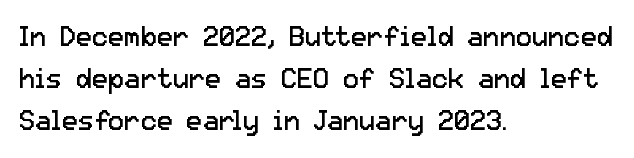
The image shows 27 px text type, upright; set left-aligned, normal line spacing (1.55x), normal letter spacing, not underlined.
